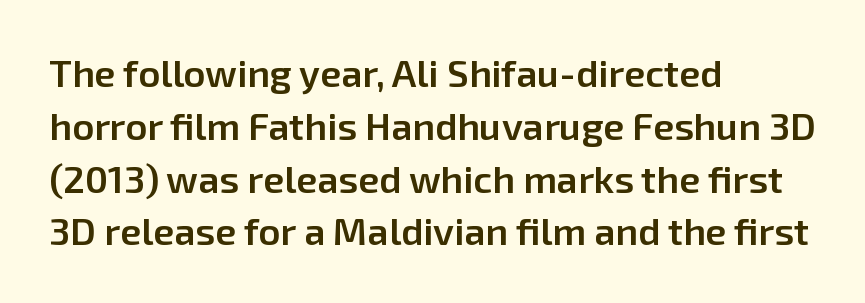
{"serif": "no", "italic": "no", "bold": "semi", "weight": "semibold", "width": "normal", "stroke_contrast": "low", "x_height": "medium", "monospaced": "no", "underline": "no", "align": "left", "line_spacing": "normal", "line_spacing_ratio": 1.39, "letter_spacing": "normal", "letter_spacing_em": 0.0, "glyph_px": 38}
